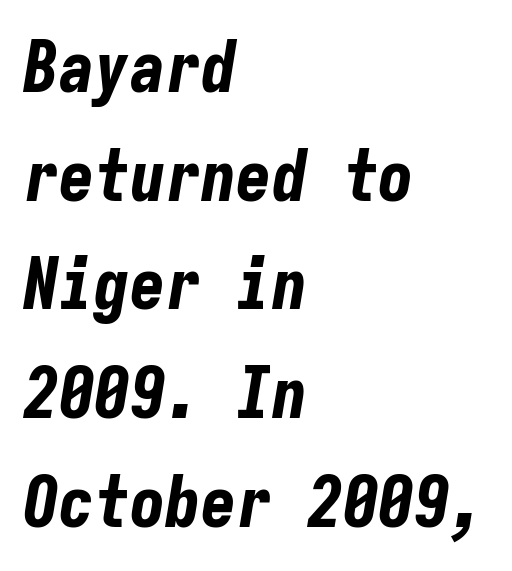
{"italic": "yes", "lean": "right", "slant_degrees": 9, "bold": "yes", "weight": "bold", "width": "condensed", "stroke_contrast": "low", "x_height": "medium", "monospaced": "yes", "underline": "no", "align": "left", "line_spacing": "normal", "line_spacing_ratio": 1.53, "letter_spacing": "normal", "letter_spacing_em": 0.0, "glyph_px": 71}
